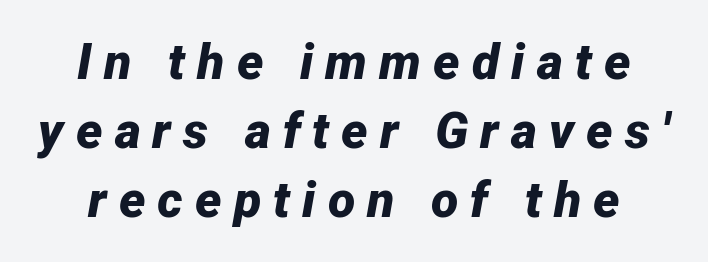
If you drew a line through each stem, it would be angled. Any mark beneath the type? The region is blank. Between one letter and the next there's a generous, obvious gap. Spacing verdict: proportional, widths tailored to each character. Baseline-to-baseline distance is the conventional proportion of letter height. Its strokes are broad and dark, the hallmark of bold type.
